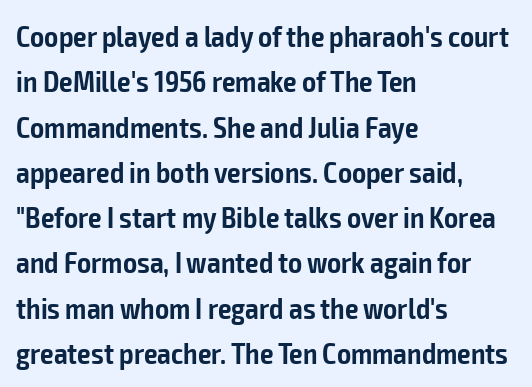
The ragged edge is on the right, which tells us the setting is flush left. Think of a printed novel: that variable character pitch is what you see here. Nothing sits at the stroke ends, so this counts as sans-serif. As a designer I'd log this as weight 600, semibold.
